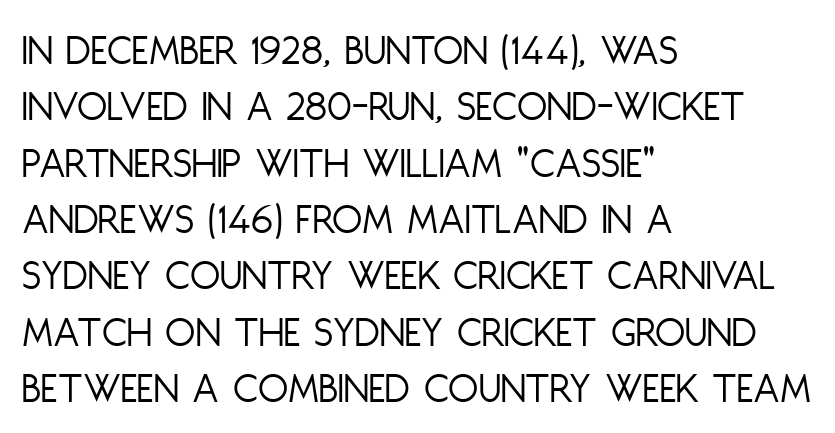
Q: Is the text bold? A: No.
Q: Is the text italic (slanted)? A: No, it is upright.
Q: Is the typeface a serif or a sans-serif typeface? A: Sans-serif.
Q: Is the text underlined? A: No.
Q: How is the paragraph aligned? A: Left-aligned.
Q: Is the spacing between letters normal or unusually wide? A: Normal.
Q: Is the spacing between lines tight, normal or loose? A: Normal.
Q: Width (condensed, normal, or wide)? A: Condensed.
Q: Stroke contrast? A: Low.
Q: x-height? A: Large.
Q: Monospaced? A: No.
